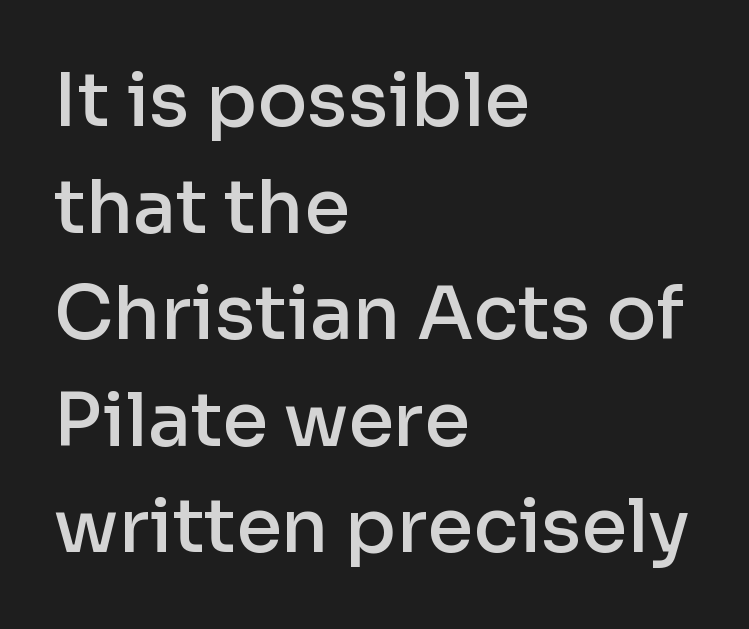
Q: Is the text bold? A: Semi-bold.
Q: Is the text italic (slanted)? A: No, it is upright.
Q: Is the typeface a serif or a sans-serif typeface? A: Sans-serif.
Q: Is the text underlined? A: No.
Q: How is the paragraph aligned? A: Left-aligned.
Q: Is the spacing between letters normal or unusually wide? A: Normal.
Q: Is the spacing between lines tight, normal or loose? A: Normal.
Q: Width (condensed, normal, or wide)? A: Normal.
Q: Stroke contrast? A: Low.
Q: x-height? A: Medium.
Q: Monospaced? A: No.
